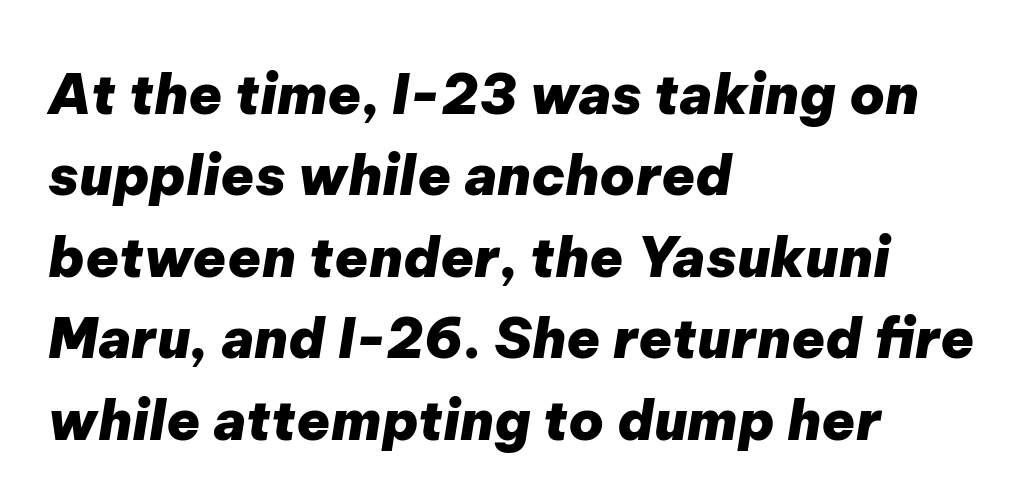
{"italic": "yes", "lean": "right", "slant_degrees": 9, "bold": "yes", "weight": "heavy", "width": "normal", "stroke_contrast": "low", "x_height": "medium", "monospaced": "no", "underline": "no", "align": "left", "line_spacing": "normal", "line_spacing_ratio": 1.48, "letter_spacing": "normal", "letter_spacing_em": 0.0, "glyph_px": 55}
